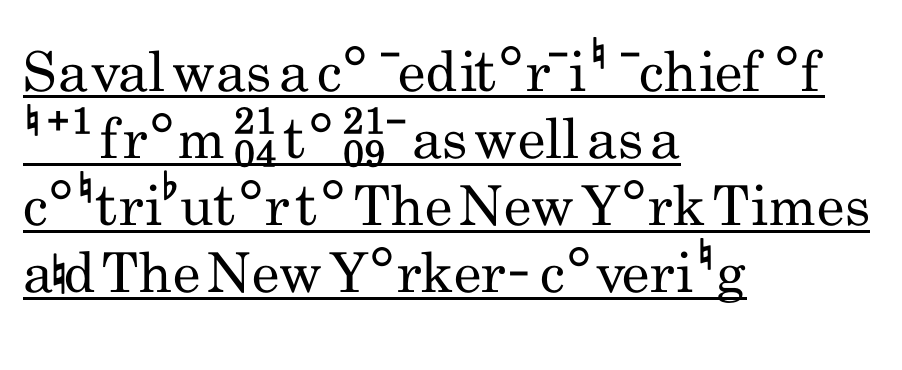
No italicization has been applied; the sample stays upright. The passage shown has conventional tracking throughout. You could not count columns in this text — the font is proportionally spaced. The paragraph has a hard left edge and a soft right edge. The rendering uses the underline text-decoration.
